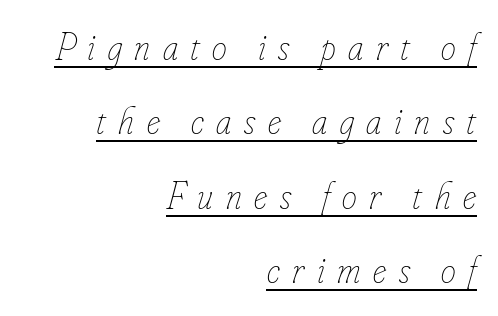
Q: Is the text bold? A: No.
Q: Is the text italic (slanted)? A: Yes, it leans right by about 16 degrees.
Q: Is the text underlined? A: Yes.
Q: How is the paragraph aligned? A: Right-aligned.
Q: Is the spacing between letters normal or unusually wide? A: Unusually wide.
Q: Is the spacing between lines tight, normal or loose? A: Loose.
Q: Width (condensed, normal, or wide)? A: Condensed.
Q: Stroke contrast? A: Low.
Q: x-height? A: Small.
Q: Monospaced? A: No.
